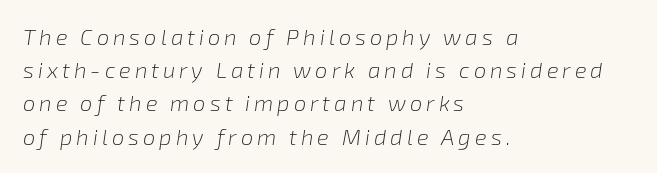
{"italic": "yes", "lean": "right", "slant_degrees": 8, "bold": "no", "underline": "no", "align": "left", "line_spacing": "normal", "line_spacing_ratio": 1.51, "glyph_px": 22}
